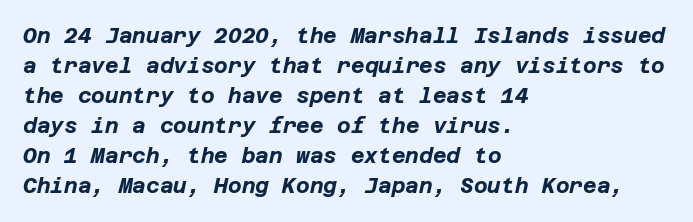
Q: Is the text bold? A: Yes.
Q: Is the text italic (slanted)? A: Yes, it leans right by about 12 degrees.
Q: Is the text underlined? A: No.
Q: How is the paragraph aligned? A: Left-aligned.
Q: Is the spacing between letters normal or unusually wide? A: Normal.
Q: Is the spacing between lines tight, normal or loose? A: Normal.
